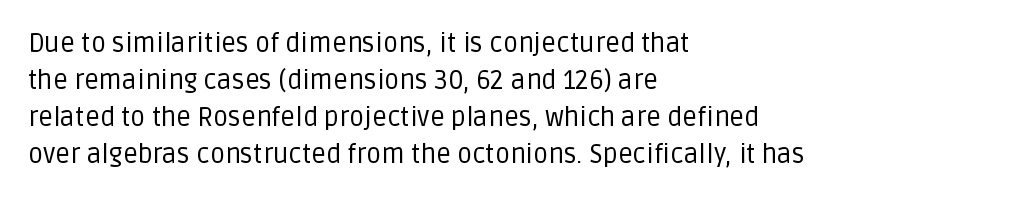
The image shows 26 px text type, upright; set left-aligned, normal line spacing (1.42x), normal letter spacing, not underlined.
